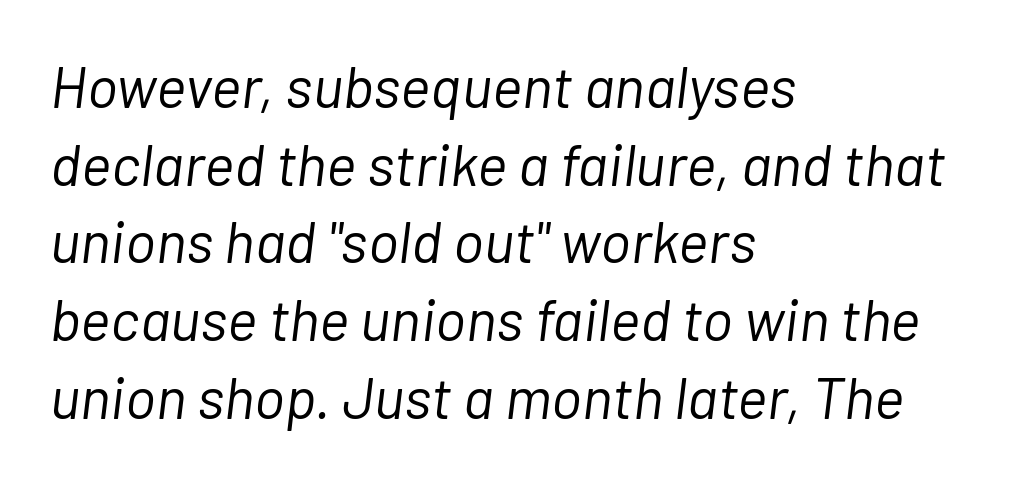
The line texture is even and compact thanks to regular tracking. Looks like regular typesetting: each glyph gets only the width it needs. The space directly below the letters is spotless. One glance says typical: line gaps are just what's usual. Leftover space on each line is placed entirely after the last word. This is oblique type, the kind used for emphasis or titles.
